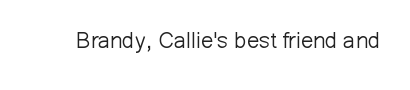
{"italic": "no", "bold": "no", "underline": "no", "letter_spacing": "normal", "letter_spacing_em": 0.0, "glyph_px": 22}
